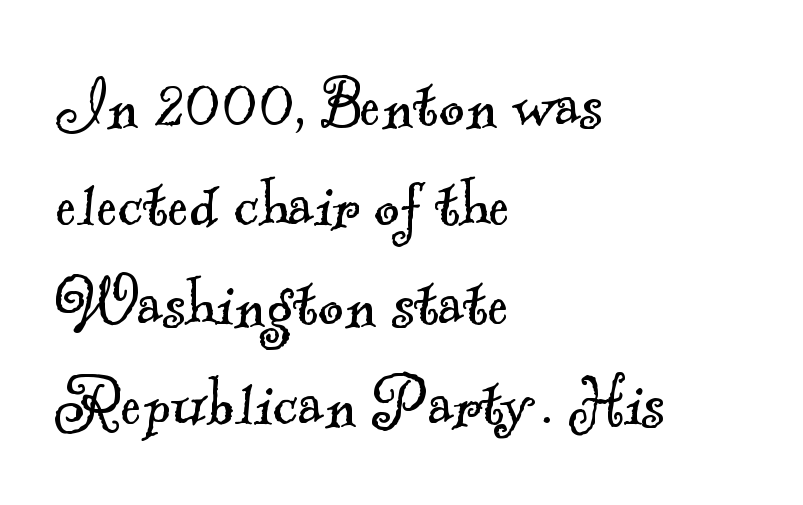
The image shows 79 px light serif type; set left-aligned, normal line spacing (1.26x), normal letter spacing, not underlined; a small x-height.
